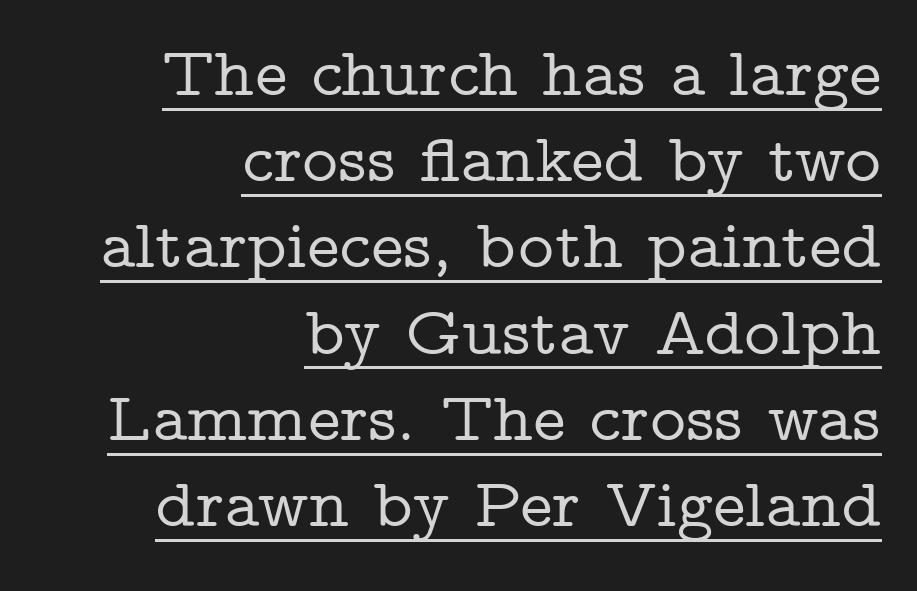
Alignment: flush right. Reading down the column, the eye jumps a familiar distance to each next line. Does a line run under the words? Yes, clearly. Notice how the stems are strictly vertical — no italics here.
